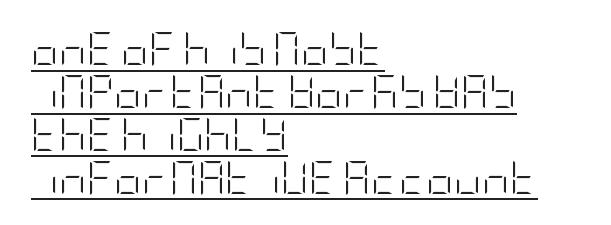
The rendering uses the underline text-decoration. A normal amount of white space separates one row of letters from the next. Look at the tracking — it's just the regular setting, nothing added. This sample uses an upright cut, with every glyph sitting square on the baseline. The characters are drawn with everyday or finer stroke widths.
